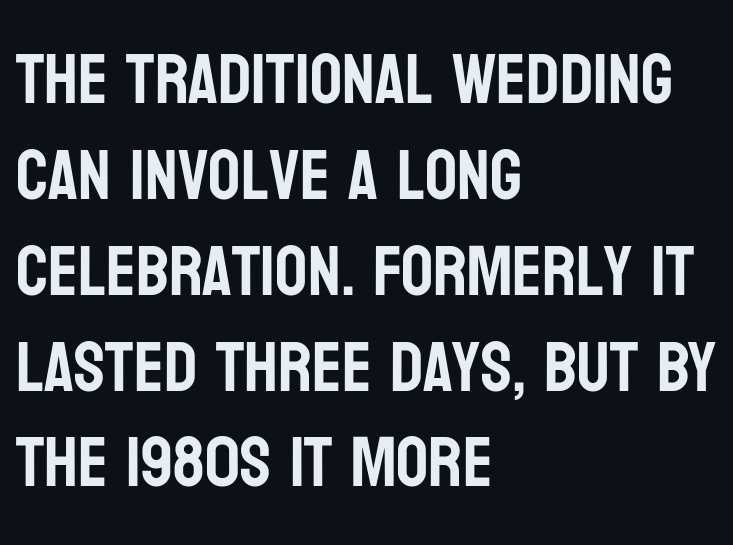
Examine the stroke ends and you'll find no serifs. No word sits above an underline. Students, note that the glyphs here touch the page at normal intervals. Do the characters align in a grid? No, the font is proportional. Horizontally, the lines are justified to the leading edge only.
